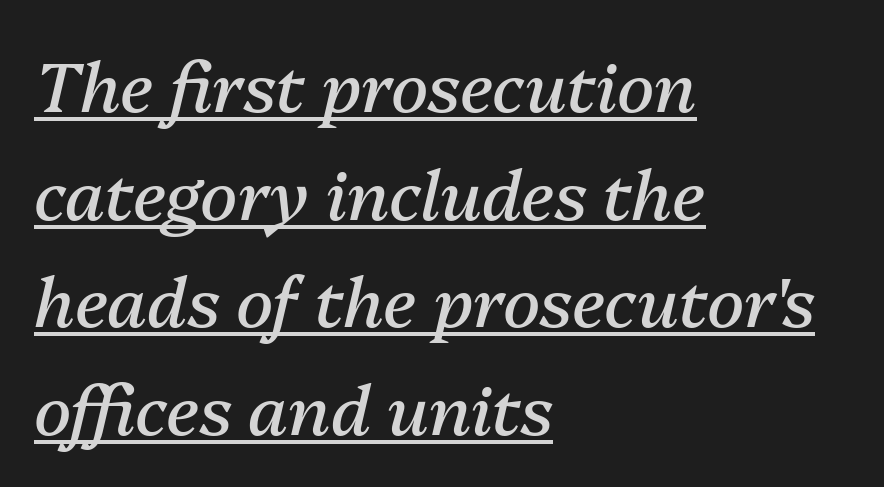
The image shows 69 px regular-weight type, italic (leaning right); set left-aligned, normal line spacing (1.56x), normal letter spacing, underlined; medium stroke contrast and a medium x-height.
